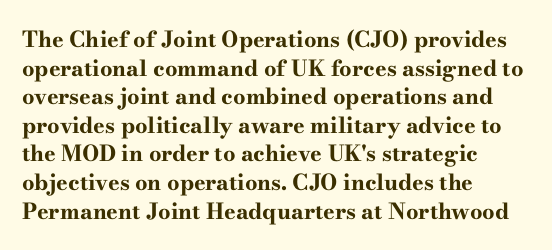
Q: Is the text bold? A: Yes.
Q: Is the text italic (slanted)? A: No, it is upright.
Q: Is the text underlined? A: No.
Q: How is the paragraph aligned? A: Left-aligned.
Q: Is the spacing between letters normal or unusually wide? A: Normal.
Q: Is the spacing between lines tight, normal or loose? A: Normal.
